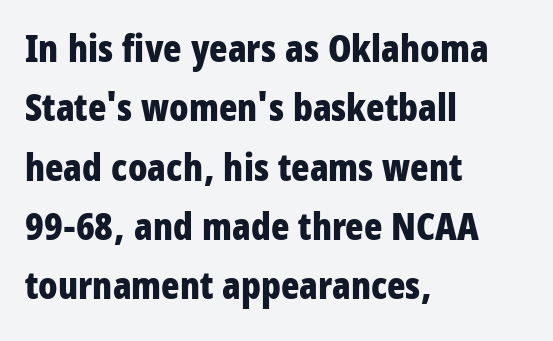
The image shows 38 px bold, condensed sans-serif type, upright; set left-aligned, normal line spacing (1.56x), normal letter spacing, not underlined; low stroke contrast and a large x-height.
